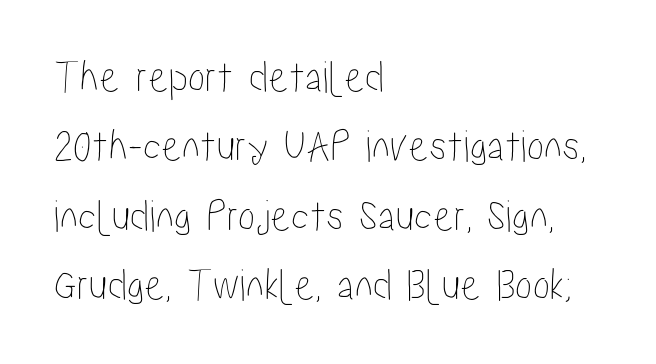
The image shows 46 px condensed type, upright; set left-aligned, normal line spacing (1.51x), normal letter spacing, not underlined; low stroke contrast and a medium x-height.
